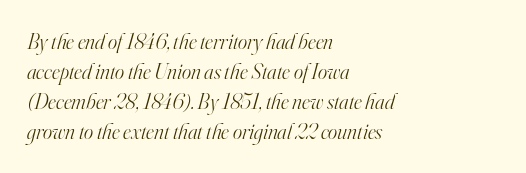
{"italic": "yes", "lean": "right", "slant_degrees": 16, "bold": "no", "underline": "no", "align": "left", "line_spacing": "normal", "line_spacing_ratio": 1.37, "letter_spacing": "normal", "letter_spacing_em": 0.0, "glyph_px": 22}
